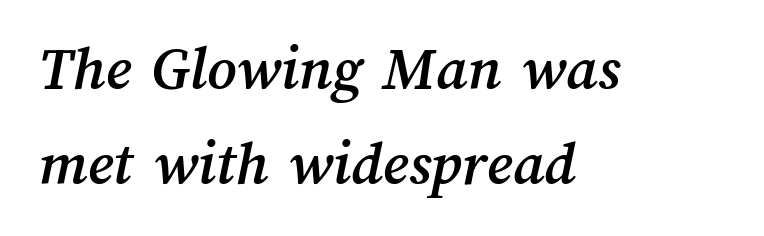
{"width": "normal", "stroke_contrast": "medium", "x_height": "medium", "monospaced": "no", "underline": "no", "align": "left", "line_spacing": "normal", "line_spacing_ratio": 1.51, "letter_spacing": "normal", "letter_spacing_em": 0.0, "glyph_px": 63}
